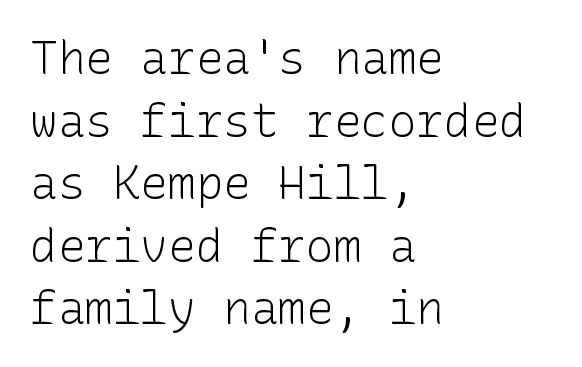
The image shows 46 px light sans-serif type, upright; set left-aligned, normal line spacing (1.36x), normal letter spacing, not underlined; low stroke contrast and a medium x-height.
